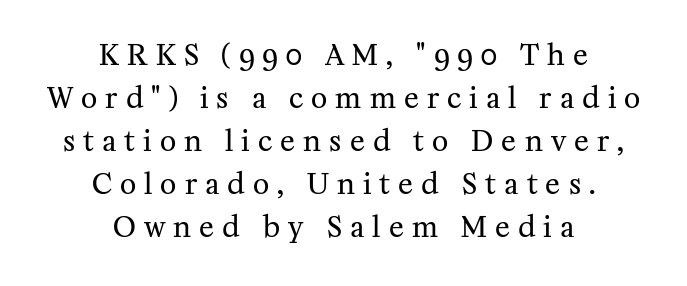
The font is comparable to plain body text, perhaps lighter. Lines of text with bare space underneath. Leading: standard. Spacing verdict: proportional, widths tailored to each character. In terms of posture, this sample is upright.
